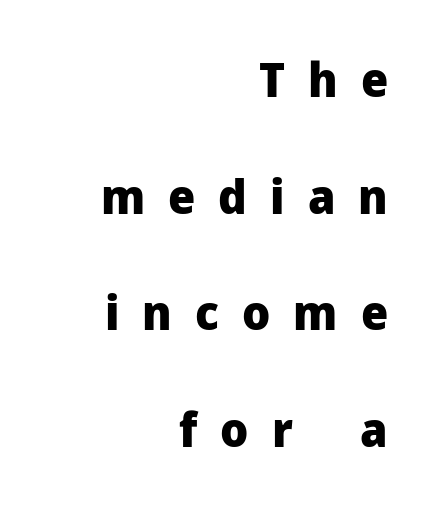
Q: Is the text bold? A: Yes.
Q: Is the text italic (slanted)? A: No, it is upright.
Q: Is the typeface a serif or a sans-serif typeface? A: Sans-serif.
Q: Is the text underlined? A: No.
Q: How is the paragraph aligned? A: Right-aligned.
Q: Is the spacing between letters normal or unusually wide? A: Unusually wide.
Q: Is the spacing between lines tight, normal or loose? A: Loose.
Q: Width (condensed, normal, or wide)? A: Normal.
Q: Stroke contrast? A: Low.
Q: x-height? A: Medium.
Q: Monospaced? A: No.
